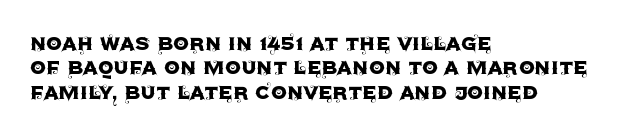
The image shows 25 px text type, upright; set left-aligned, tight line spacing (0.98x), normal letter spacing, not underlined.
